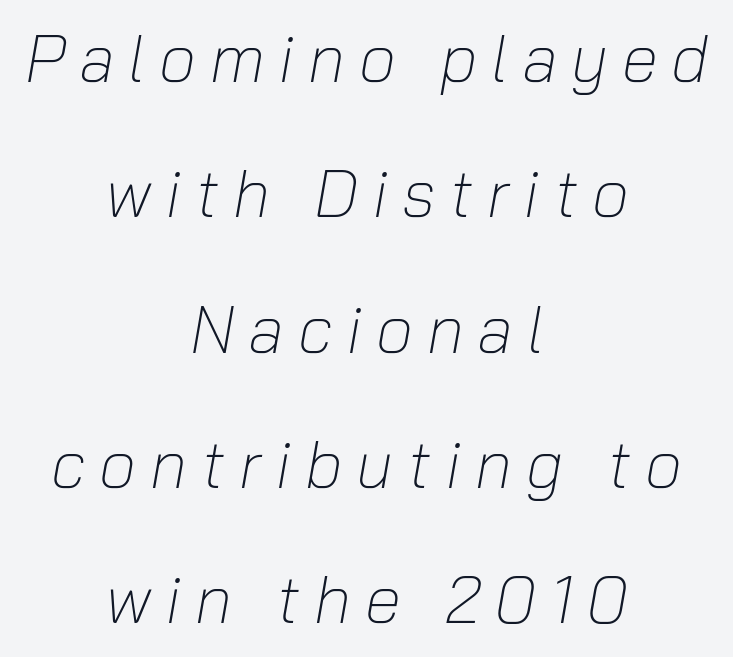
Q: Is the text bold? A: No.
Q: Is the text italic (slanted)? A: Yes, it leans right by about 10 degrees.
Q: Is the text underlined? A: No.
Q: How is the paragraph aligned? A: Centered.
Q: Is the spacing between letters normal or unusually wide? A: Unusually wide.
Q: Is the spacing between lines tight, normal or loose? A: Loose.
Q: Width (condensed, normal, or wide)? A: Normal.
Q: Stroke contrast? A: Low.
Q: x-height? A: Medium.
Q: Monospaced? A: No.
